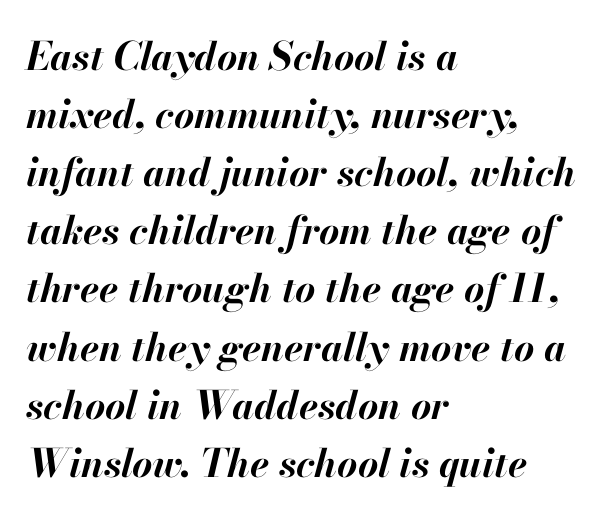
The image shows 39 px bold type, italic (leaning right); set left-aligned, normal line spacing (1.49x), normal letter spacing, not underlined; high stroke contrast and a small x-height.
